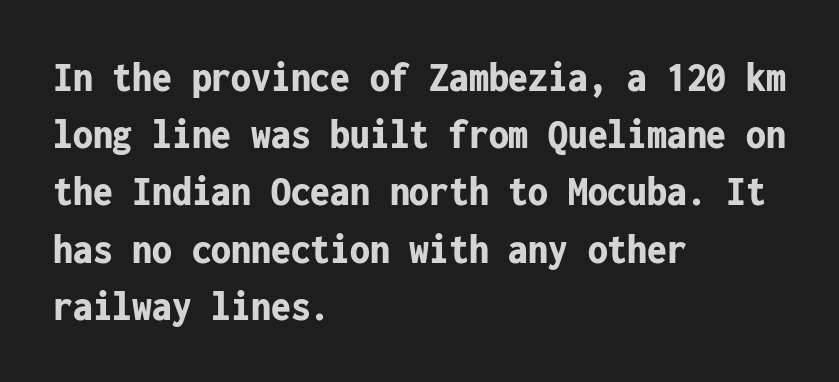
{"serif": "no", "italic": "no", "bold": "yes", "weight": "bold", "width": "condensed", "stroke_contrast": "low", "x_height": "medium", "monospaced": "yes", "underline": "no", "align": "left", "line_spacing": "normal", "line_spacing_ratio": 1.3, "letter_spacing": "normal", "letter_spacing_em": 0.0, "glyph_px": 44}
